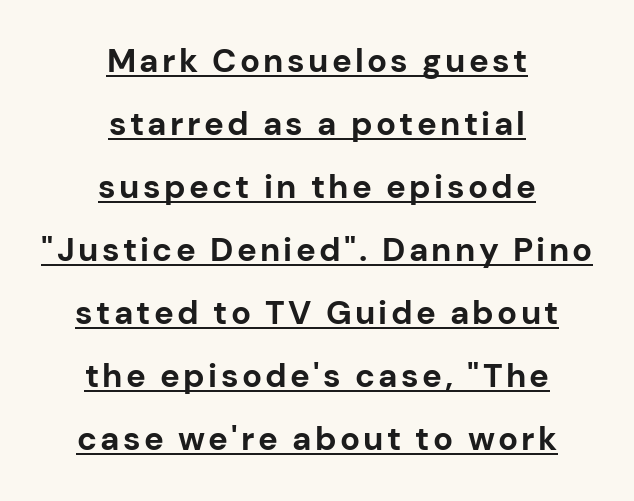
Heft: maximum for text — a bold. Here the designer chose a conventional face with non-uniform glyph widths. The rendering positions every line midway between the sides. This sample carries an underscore along the baseline area.
